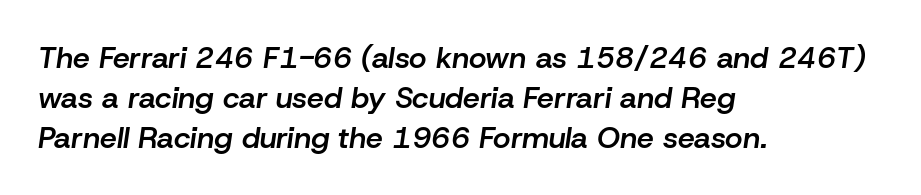
Q: Is the text bold? A: Semi-bold.
Q: Is the text italic (slanted)? A: Yes, it leans right by about 8 degrees.
Q: Is the text underlined? A: No.
Q: How is the paragraph aligned? A: Left-aligned.
Q: Is the spacing between letters normal or unusually wide? A: Normal.
Q: Is the spacing between lines tight, normal or loose? A: Normal.
Q: Width (condensed, normal, or wide)? A: Normal.
Q: Stroke contrast? A: Low.
Q: x-height? A: Medium.
Q: Monospaced? A: No.
